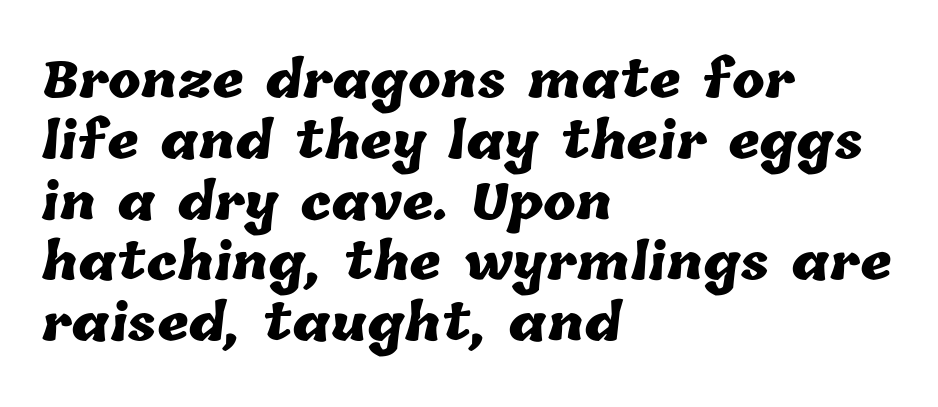
{"bold": "yes", "weight": "heavy", "width": "normal", "stroke_contrast": "low", "x_height": "medium", "monospaced": "no", "underline": "no", "align": "left", "line_spacing_ratio": 1.24, "letter_spacing": "normal", "letter_spacing_em": 0.0, "glyph_px": 49}
